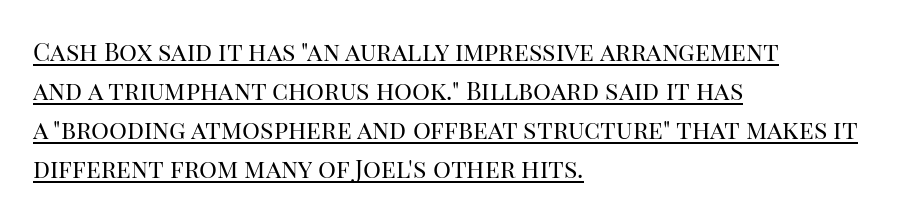
The image shows 25 px text type, upright; set left-aligned, normal line spacing (1.56x), normal letter spacing, underlined.
